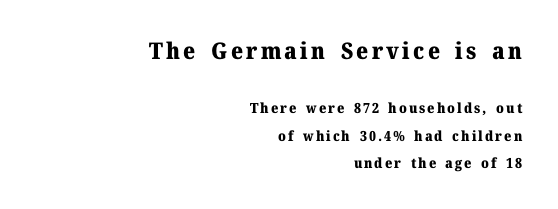
I'd describe the lettering as bold — thick and assertive. Whoever set this chose breathing room over compactness in the vertical rhythm. The rag falls on the left side of this text block. The block sitting higher on the canvas is the one with enlarged characters. Upright lettering throughout.
